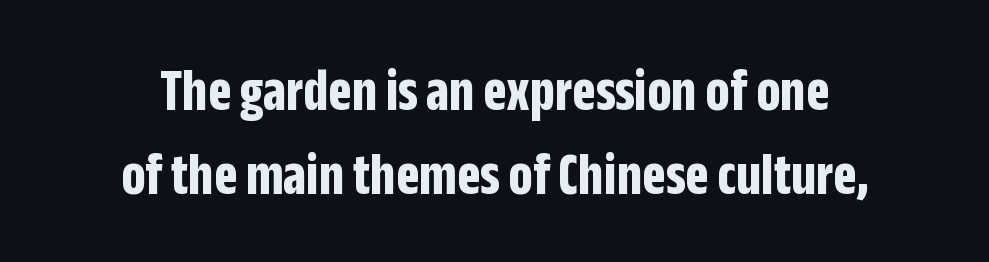
Here the designer chose a conventional face with non-uniform glyph widths. Horizontal bands of white between lines are of average thickness. The string is rendered with underlining switched off. No extra tracking has been applied to these lines. The type family on display is of the sans-serif kind. This sample uses an upright cut, with every glyph sitting square on the baseline.
